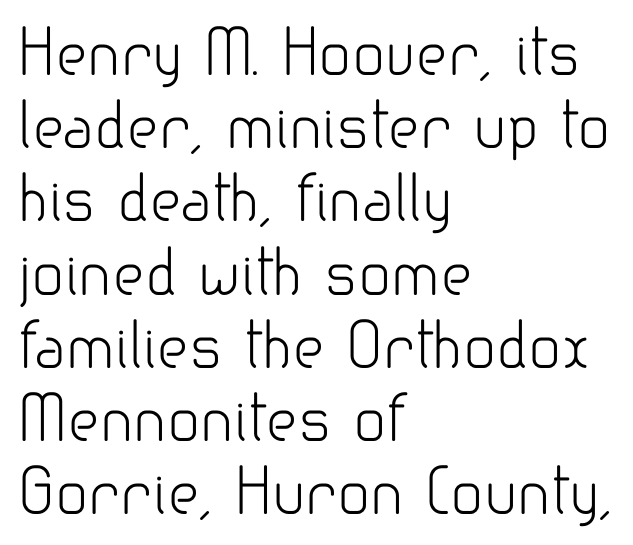
Q: Is the text bold? A: No.
Q: Is the text italic (slanted)? A: No, it is upright.
Q: Is the typeface a serif or a sans-serif typeface? A: Sans-serif.
Q: Is the text underlined? A: No.
Q: How is the paragraph aligned? A: Left-aligned.
Q: Is the spacing between letters normal or unusually wide? A: Normal.
Q: Width (condensed, normal, or wide)? A: Normal.
Q: Stroke contrast? A: Low.
Q: x-height? A: Small.
Q: Monospaced? A: No.
